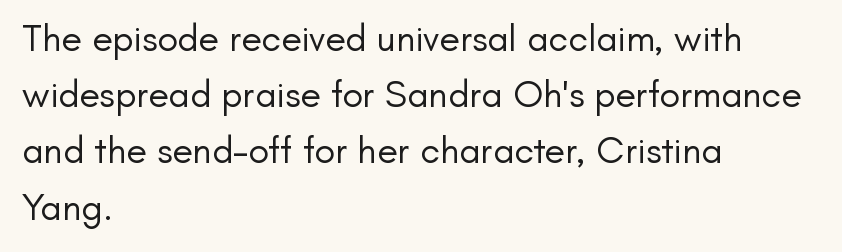
{"serif": "no", "italic": "no", "bold": "no", "weight": "regular", "width": "normal", "stroke_contrast": "low", "x_height": "small", "monospaced": "no", "underline": "no", "align": "left", "line_spacing": "normal", "line_spacing_ratio": 1.48, "letter_spacing": "normal", "letter_spacing_em": 0.0, "glyph_px": 38}
